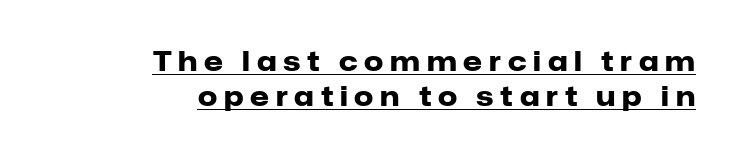
The image shows 27 px bold type, upright; set right-aligned, normal line spacing (1.3x), unusually wide letter spacing (+0.25 em), underlined.
